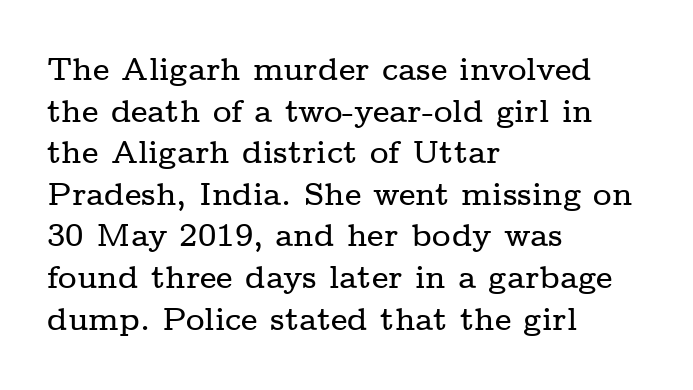
Q: Is the text italic (slanted)? A: No, it is upright.
Q: Is the typeface a serif or a sans-serif typeface? A: Serif.
Q: Is the text underlined? A: No.
Q: How is the paragraph aligned? A: Left-aligned.
Q: Is the spacing between letters normal or unusually wide? A: Normal.
Q: Is the spacing between lines tight, normal or loose? A: Normal.
Q: Width (condensed, normal, or wide)? A: Wide.
Q: Stroke contrast? A: Low.
Q: x-height? A: Medium.
Q: Monospaced? A: No.
